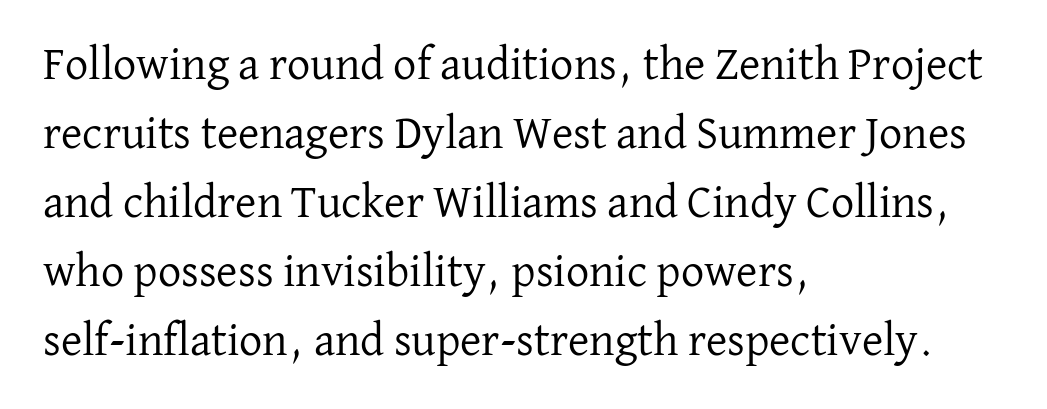
{"serif": "yes", "italic": "no", "bold": "no", "weight": "regular", "width": "normal", "stroke_contrast": "low", "x_height": "medium", "monospaced": "no", "underline": "no", "align": "left", "line_spacing": "normal", "line_spacing_ratio": 1.5, "letter_spacing": "normal", "letter_spacing_em": 0.0, "glyph_px": 46}
